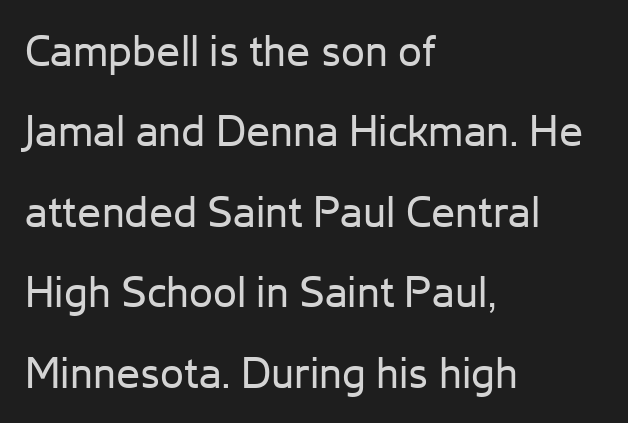
The type family on display is of the sans-serif kind. Here the designer chose a conventional face with non-uniform glyph widths. Style check: upright. This sample is left-justified, so line endings fall wherever the words run out. Letters rest on an invisible, unmarked baseline.
